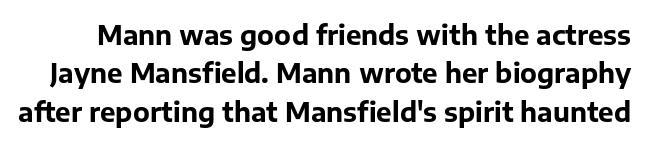
{"italic": "no", "bold": "yes", "underline": "no", "line_spacing": "normal", "line_spacing_ratio": 1.48, "letter_spacing": "normal", "letter_spacing_em": 0.0, "glyph_px": 26}
